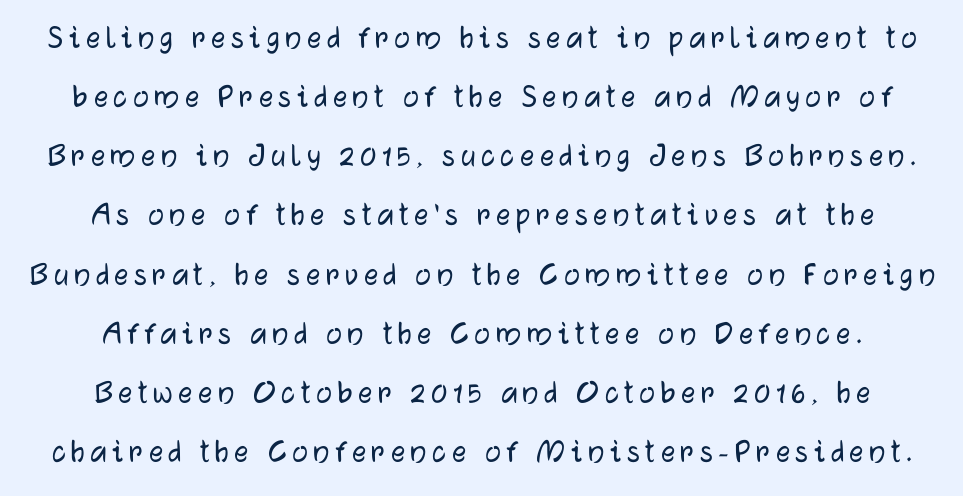
A typesetter would mark this as roman, not italic. Honestly, the row spacing looks completely unremarkable. The letters advance in unequal steps, a hallmark of proportional type. Does the copy run flush right? No — it is centered line by line. Underlining? Definitely not there.
